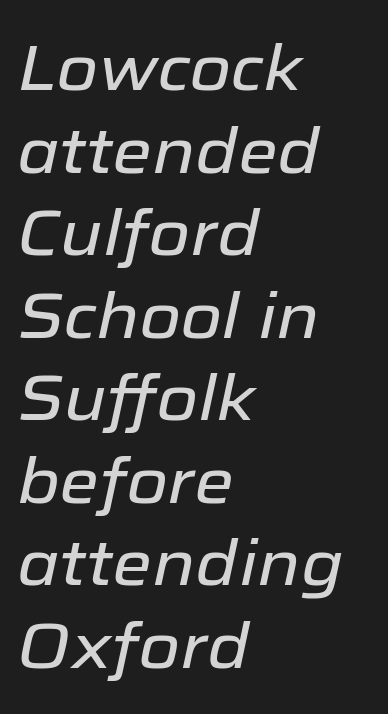
Q: Is the text italic (slanted)? A: Yes, it leans right by about 12 degrees.
Q: Is the text underlined? A: No.
Q: How is the paragraph aligned? A: Left-aligned.
Q: Is the spacing between letters normal or unusually wide? A: Normal.
Q: Is the spacing between lines tight, normal or loose? A: Normal.
Q: Width (condensed, normal, or wide)? A: Normal.
Q: Stroke contrast? A: Low.
Q: x-height? A: Medium.
Q: Monospaced? A: No.
